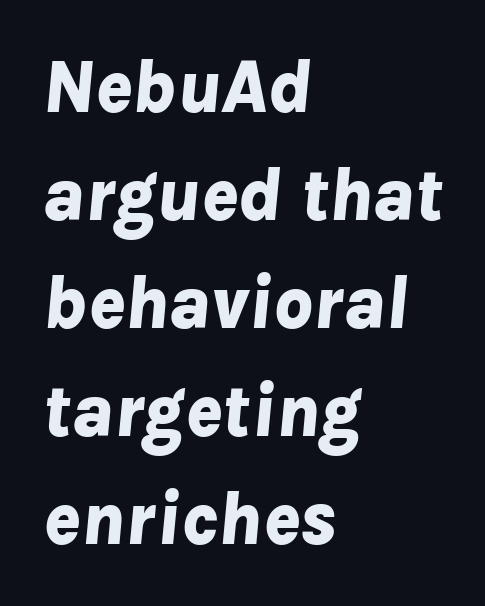
{"italic": "yes", "lean": "right", "slant_degrees": 8, "bold": "yes", "weight": "bold", "width": "normal", "stroke_contrast": "low", "x_height": "medium", "monospaced": "no", "underline": "no", "align": "left", "line_spacing": "normal", "line_spacing_ratio": 1.42, "letter_spacing": "normal", "letter_spacing_em": 0.0, "glyph_px": 76}
